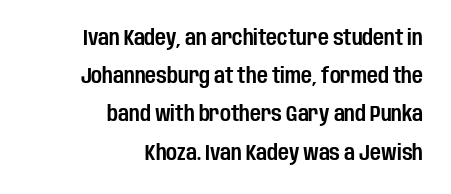
The image shows 21 px text type, upright; set right-aligned, line spacing 1.82x, normal letter spacing, not underlined.
